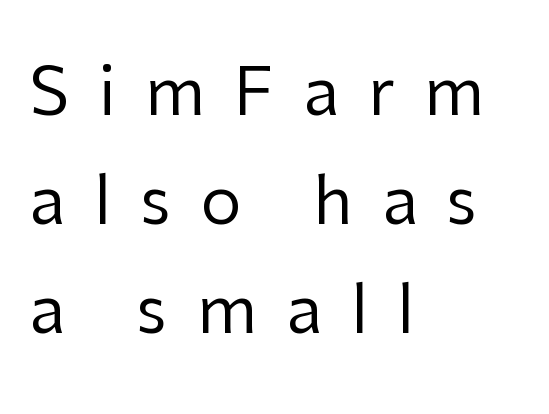
The image shows 65 px regular-weight sans-serif type, upright; set left-aligned, normal line spacing (1.68x), unusually wide letter spacing (+0.45 em), not underlined; low stroke contrast and a medium x-height.
